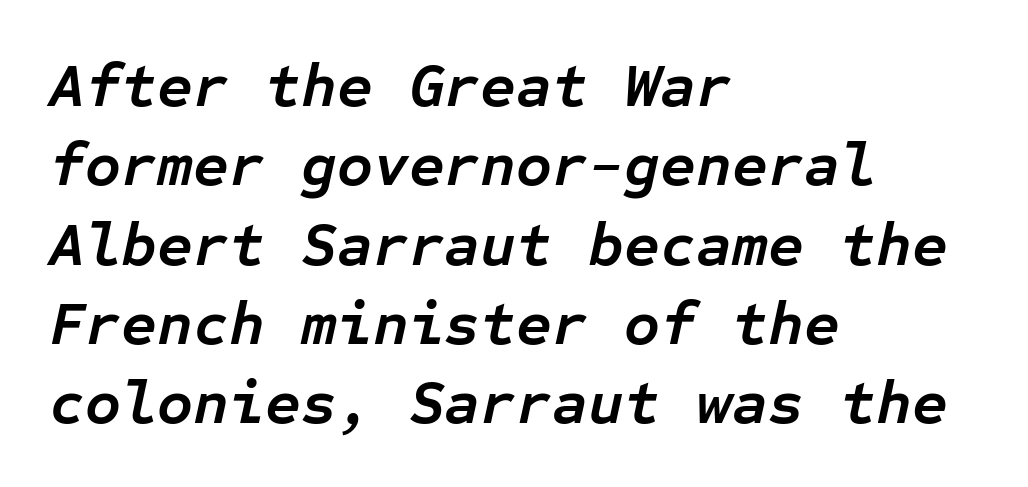
Q: Is the text bold? A: Yes.
Q: Is the text italic (slanted)? A: Yes, it leans right by about 12 degrees.
Q: Is the text underlined? A: No.
Q: How is the paragraph aligned? A: Left-aligned.
Q: Is the spacing between letters normal or unusually wide? A: Normal.
Q: Is the spacing between lines tight, normal or loose? A: Normal.
Q: Width (condensed, normal, or wide)? A: Normal.
Q: Stroke contrast? A: Low.
Q: x-height? A: Medium.
Q: Monospaced? A: Yes.
